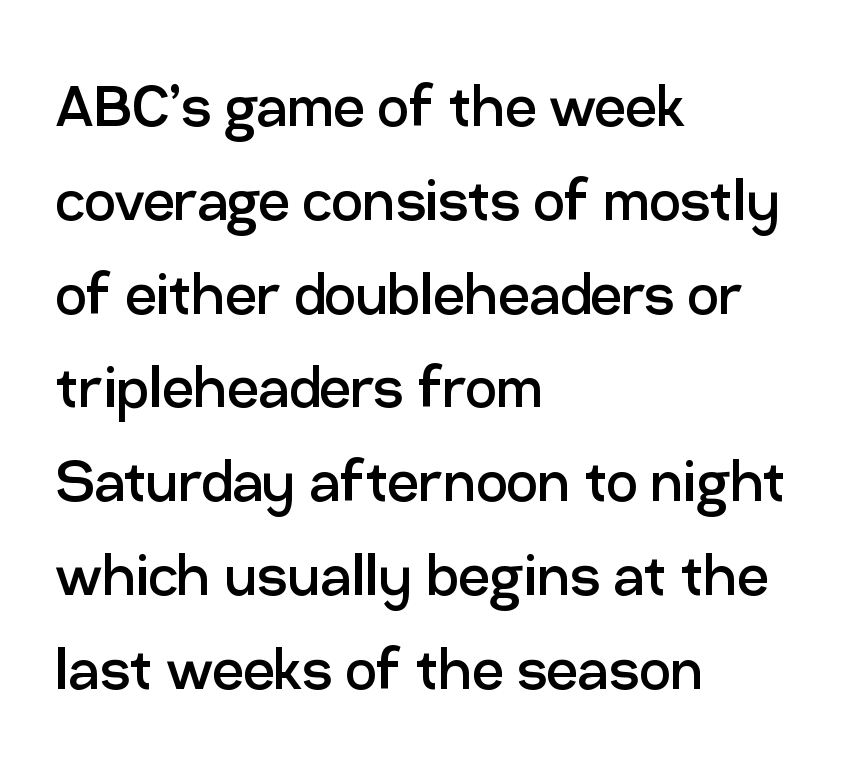
The letters stand upright; this is a roman face. Lines of text with bare space underneath. The letters advance in unequal steps, a hallmark of proportional type. Caption: face not bold, strokes unweighted.
